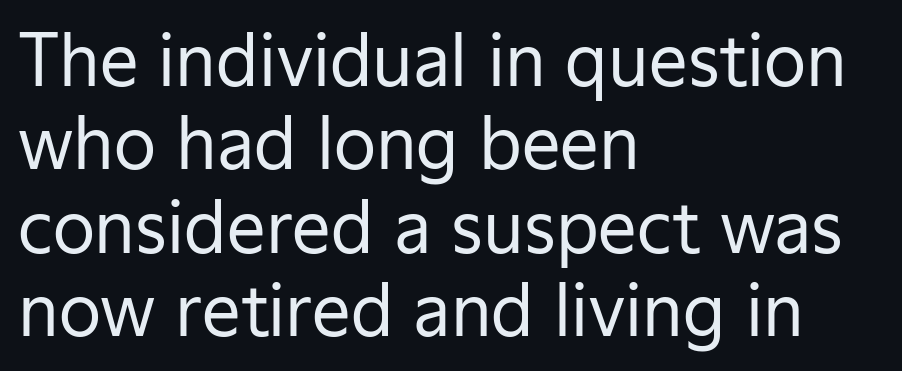
Q: Is the text bold? A: No.
Q: Is the text italic (slanted)? A: No, it is upright.
Q: Is the typeface a serif or a sans-serif typeface? A: Sans-serif.
Q: Is the text underlined? A: No.
Q: How is the paragraph aligned? A: Left-aligned.
Q: Is the spacing between letters normal or unusually wide? A: Normal.
Q: Width (condensed, normal, or wide)? A: Normal.
Q: Stroke contrast? A: Low.
Q: x-height? A: Medium.
Q: Monospaced? A: No.
